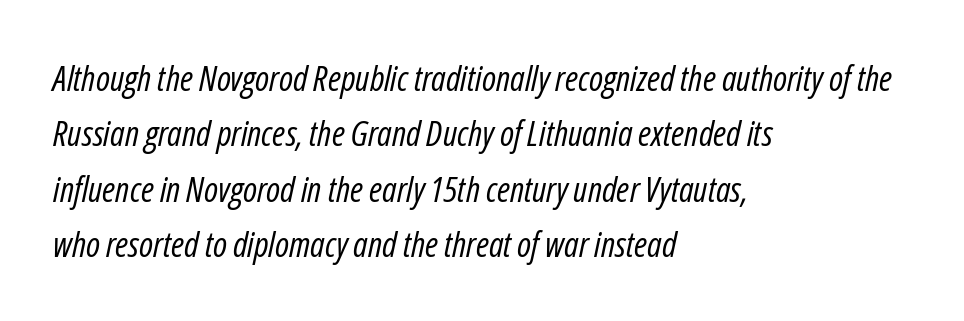
The image shows 35 px regular-weight, condensed type, italic (leaning right); set left-aligned, normal line spacing (1.58x), normal letter spacing, not underlined; low stroke contrast and a medium x-height.
